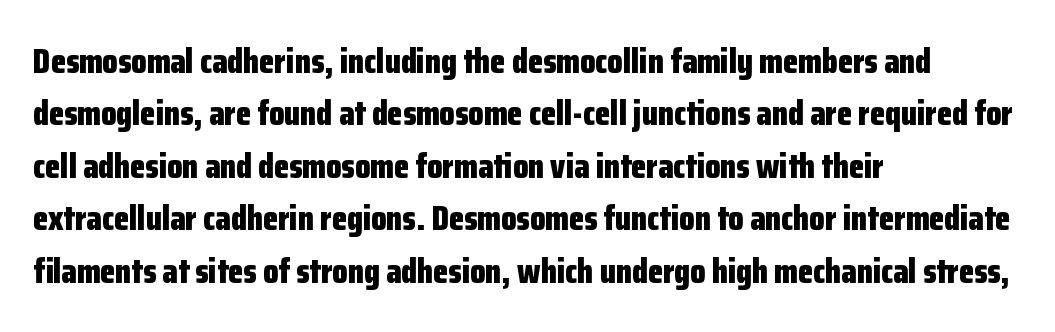
Q: Is the text bold? A: Yes.
Q: Is the text italic (slanted)? A: No, it is upright.
Q: Is the typeface a serif or a sans-serif typeface? A: Sans-serif.
Q: Is the text underlined? A: No.
Q: How is the paragraph aligned? A: Left-aligned.
Q: Is the spacing between letters normal or unusually wide? A: Normal.
Q: Is the spacing between lines tight, normal or loose? A: Normal.
Q: Width (condensed, normal, or wide)? A: Condensed.
Q: Stroke contrast? A: Low.
Q: x-height? A: Medium.
Q: Monospaced? A: No.
